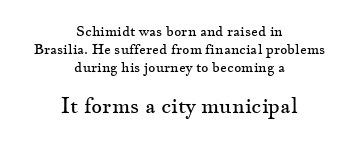
The image shows 21 px text type, upright; set centered, normal line spacing (1.27x), normal letter spacing, not underlined; the second (bottom) block is 1.5x larger.
